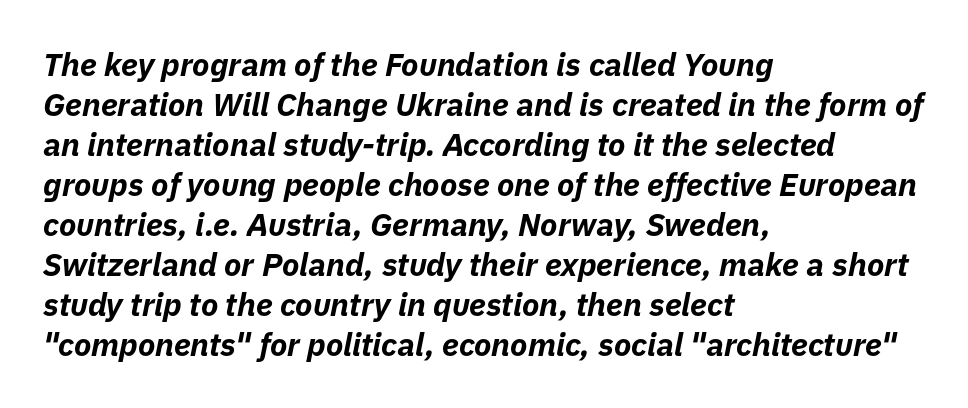
The image shows 32 px bold type, italic (leaning right); set left-aligned, normal line spacing (1.25x), normal letter spacing, not underlined; low stroke contrast and a medium x-height.
